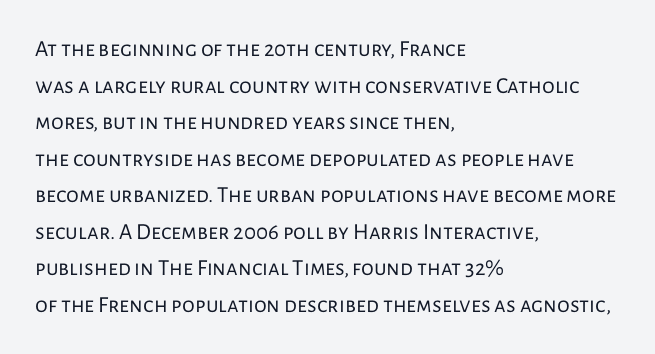
{"italic": "no", "bold": "no", "underline": "no", "align": "left", "line_spacing": "normal", "line_spacing_ratio": 1.59, "letter_spacing": "normal", "letter_spacing_em": 0.0, "glyph_px": 23}
